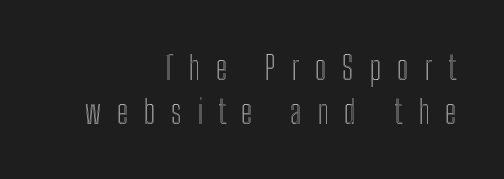
Casual observation: everything's shoved over to the right. Posture: straight, roman, zero tilt. A typesetter would call this proportional, since set widths differ per character. Descenders hang freely into open space. These lines sit exactly where default settings would place them.
